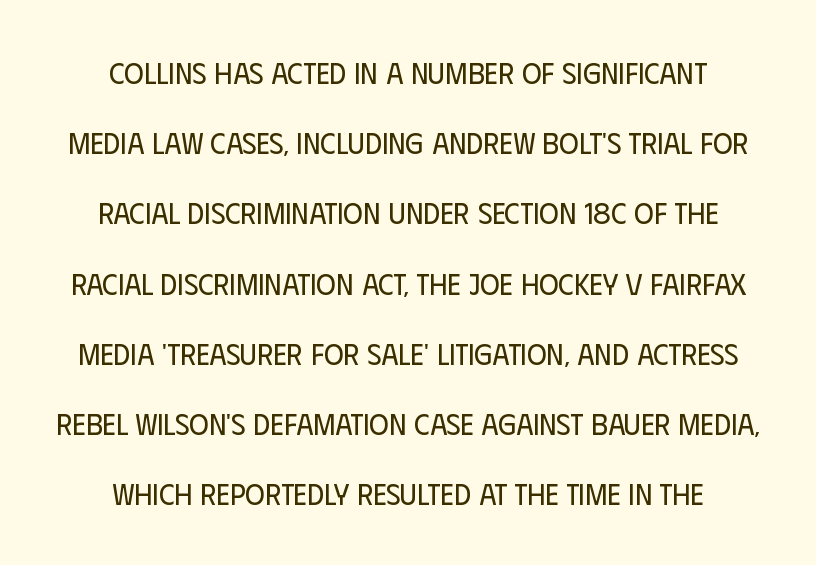
Q: Is the text bold? A: No.
Q: Is the text italic (slanted)? A: No, it is upright.
Q: Is the typeface a serif or a sans-serif typeface? A: Sans-serif.
Q: Is the text underlined? A: No.
Q: How is the paragraph aligned? A: Centered.
Q: Is the spacing between letters normal or unusually wide? A: Normal.
Q: Is the spacing between lines tight, normal or loose? A: Loose.
Q: Width (condensed, normal, or wide)? A: Condensed.
Q: Stroke contrast? A: Low.
Q: x-height? A: Large.
Q: Monospaced? A: No.
